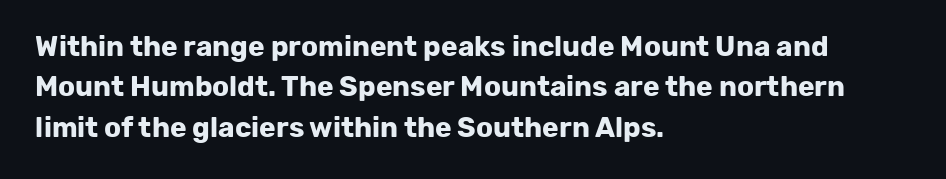
The image shows 28 px bold sans-serif type, upright; set left-aligned, normal line spacing (1.44x), normal letter spacing, not underlined; low stroke contrast and a medium x-height.
